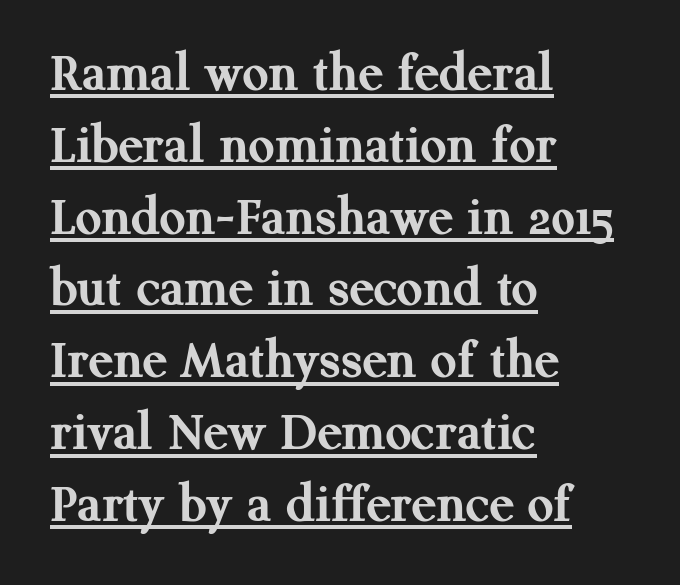
The image shows 57 px semibold serif type, upright; set left-aligned, normal line spacing (1.26x), normal letter spacing, underlined; medium stroke contrast and a medium x-height.
